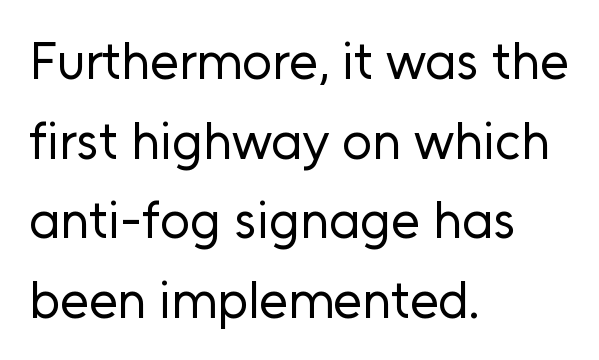
The image shows 52 px regular-weight sans-serif type, upright; set left-aligned, normal line spacing (1.53x), normal letter spacing, not underlined; low stroke contrast and a medium x-height.
